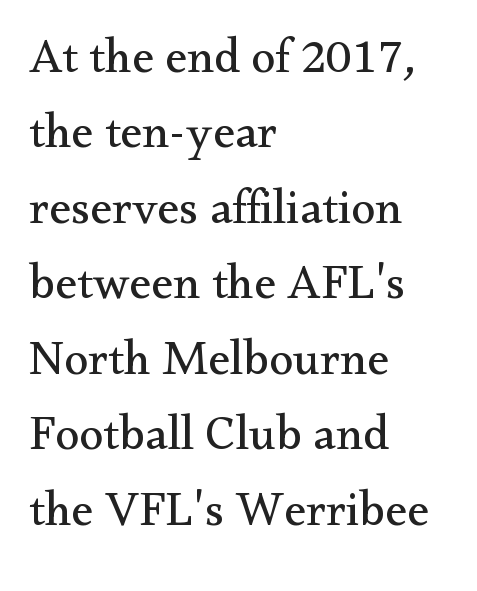
Q: Is the text bold? A: No.
Q: Is the text italic (slanted)? A: No, it is upright.
Q: Is the typeface a serif or a sans-serif typeface? A: Serif.
Q: Is the text underlined? A: No.
Q: How is the paragraph aligned? A: Left-aligned.
Q: Is the spacing between letters normal or unusually wide? A: Normal.
Q: Is the spacing between lines tight, normal or loose? A: Normal.
Q: Width (condensed, normal, or wide)? A: Normal.
Q: Stroke contrast? A: Medium.
Q: x-height? A: Small.
Q: Monospaced? A: No.
